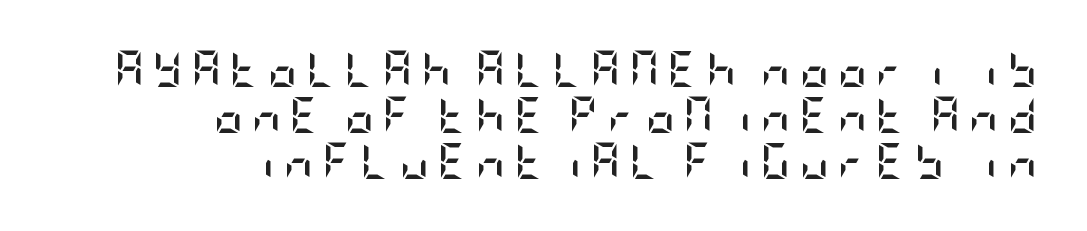
{"serif": "no", "italic": "no", "bold": "yes", "weight": "semibold", "width": "condensed", "stroke_contrast": "low", "x_height": "large", "underline": "no", "align": "right", "line_spacing": "normal", "line_spacing_ratio": 1.28, "letter_spacing": "wide", "letter_spacing_em": 0.25, "glyph_px": 36}
